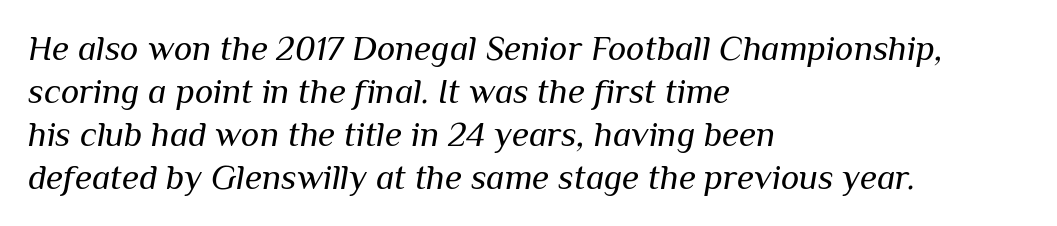
Q: Is the text bold? A: No.
Q: Is the text italic (slanted)? A: Yes, it leans right by about 10 degrees.
Q: Is the text underlined? A: No.
Q: How is the paragraph aligned? A: Left-aligned.
Q: Is the spacing between letters normal or unusually wide? A: Normal.
Q: Width (condensed, normal, or wide)? A: Normal.
Q: Stroke contrast? A: Medium.
Q: x-height? A: Medium.
Q: Monospaced? A: No.
